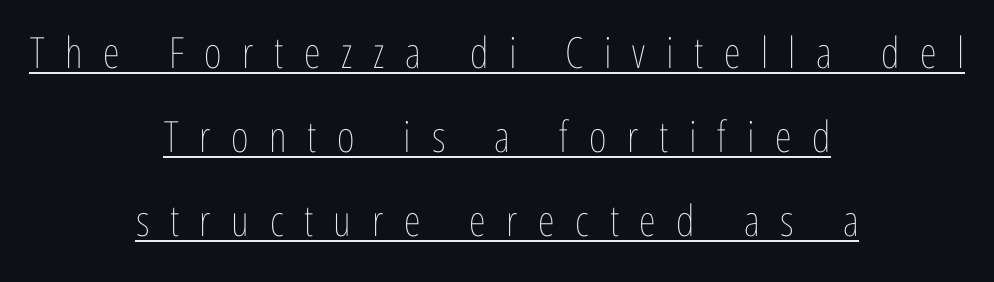
Q: Is the text bold? A: No.
Q: Is the text italic (slanted)? A: No, it is upright.
Q: Is the text underlined? A: Yes.
Q: How is the paragraph aligned? A: Centered.
Q: Is the spacing between letters normal or unusually wide? A: Unusually wide.
Q: Is the spacing between lines tight, normal or loose? A: Loose.
Q: Width (condensed, normal, or wide)? A: Condensed.
Q: Stroke contrast? A: Low.
Q: x-height? A: Medium.
Q: Monospaced? A: No.
